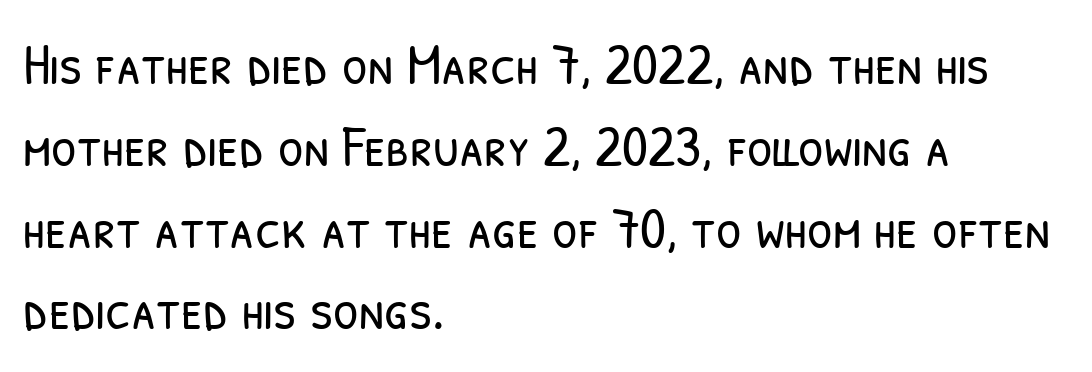
Each letter's strokes conclude bluntly, with no projecting serifs. Stems and bowls with no extra thickness — not bold. These lines are set flush left with a ragged right edge. Glance below the letters and you will spot only blank space.
